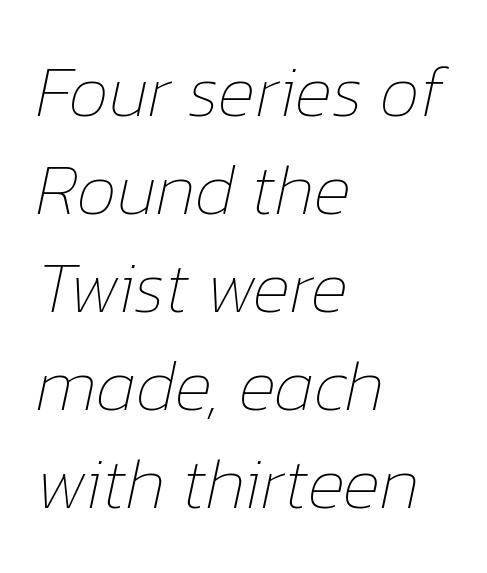
Q: Is the text bold? A: No.
Q: Is the text italic (slanted)? A: Yes, it leans right by about 12 degrees.
Q: Is the text underlined? A: No.
Q: How is the paragraph aligned? A: Left-aligned.
Q: Is the spacing between letters normal or unusually wide? A: Normal.
Q: Is the spacing between lines tight, normal or loose? A: Normal.
Q: Width (condensed, normal, or wide)? A: Normal.
Q: Stroke contrast? A: Low.
Q: x-height? A: Medium.
Q: Monospaced? A: No.
